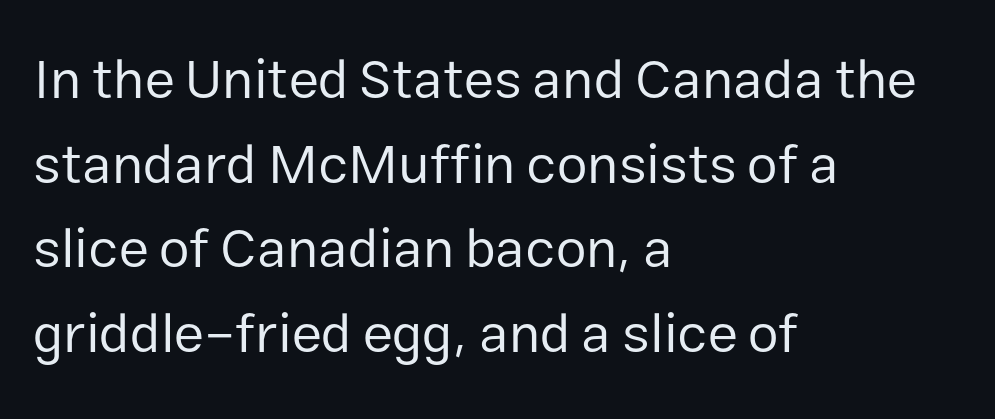
Here the designer chose a conventional face with non-uniform glyph widths. A typesetter would label this face a sans. A student would call this left alignment; a typographer would say flush left, rag right. No italicization has been applied; the sample stays upright.
